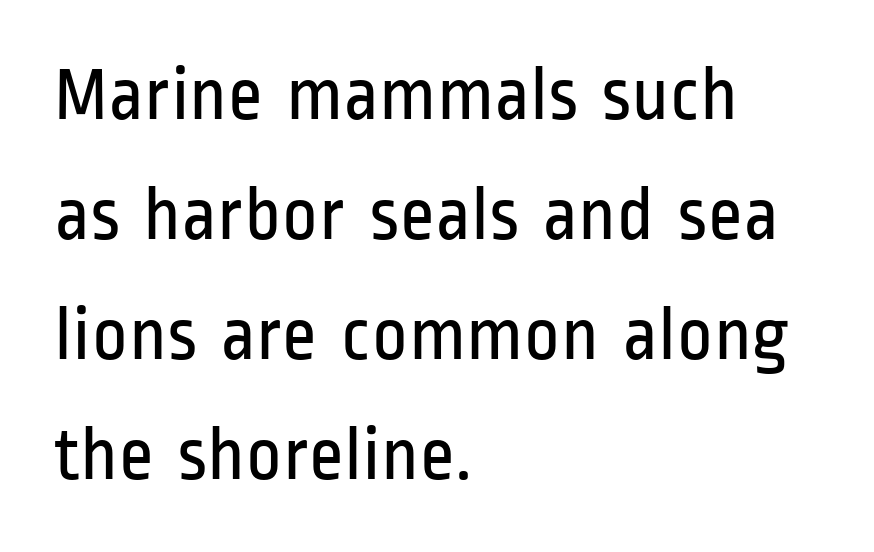
{"serif": "no", "italic": "no", "bold": "no", "weight": "regular", "width": "condensed", "stroke_contrast": "low", "x_height": "medium", "monospaced": "no", "underline": "no", "align": "left", "line_spacing": "normal", "line_spacing_ratio": 1.56, "letter_spacing": "normal", "letter_spacing_em": 0.0, "glyph_px": 77}
